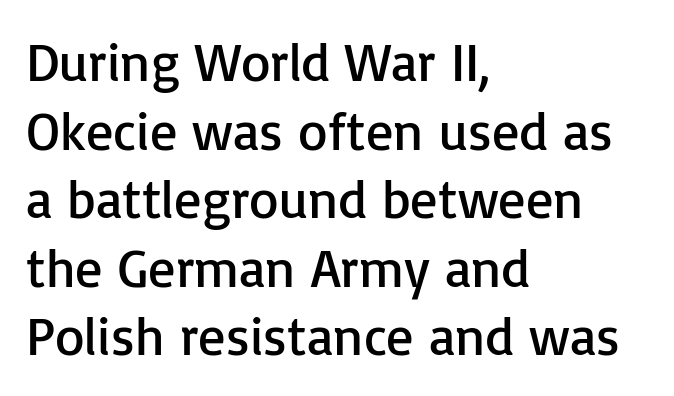
{"serif": "no", "italic": "no", "bold": "no", "weight": "regular", "width": "normal", "stroke_contrast": "low", "x_height": "medium", "monospaced": "no", "underline": "no", "align": "left", "line_spacing": "normal", "line_spacing_ratio": 1.27, "letter_spacing": "normal", "letter_spacing_em": 0.0, "glyph_px": 54}
